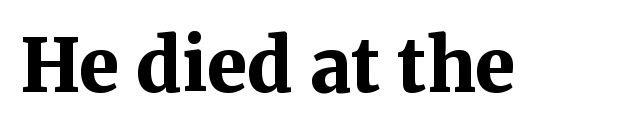
Nobody touched the tracking dial on this one. The zone under the glyphs is completely vacant. Examine the stroke ends and you'll spot serifs. Rendered with straight, roman letterforms. As a designer I'd log this as weight 700, bold. The rendering uses natural spacing where letterforms have individual widths.
